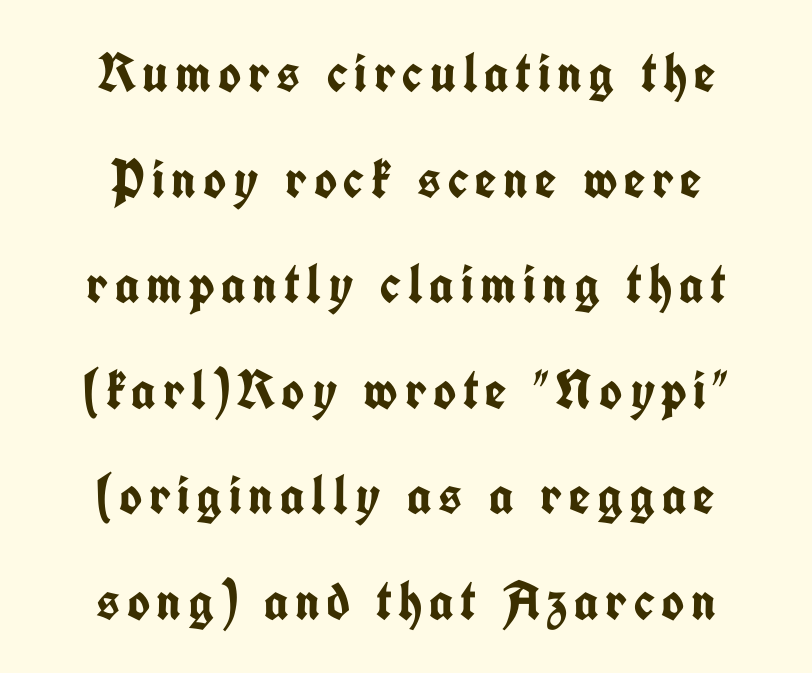
{"serif": "no", "italic": "no", "bold": "yes", "weight": "semibold", "width": "condensed", "stroke_contrast": "low", "x_height": "medium", "monospaced": "no", "underline": "no", "align": "center", "line_spacing": "loose", "line_spacing_ratio": 1.92, "glyph_px": 55}
